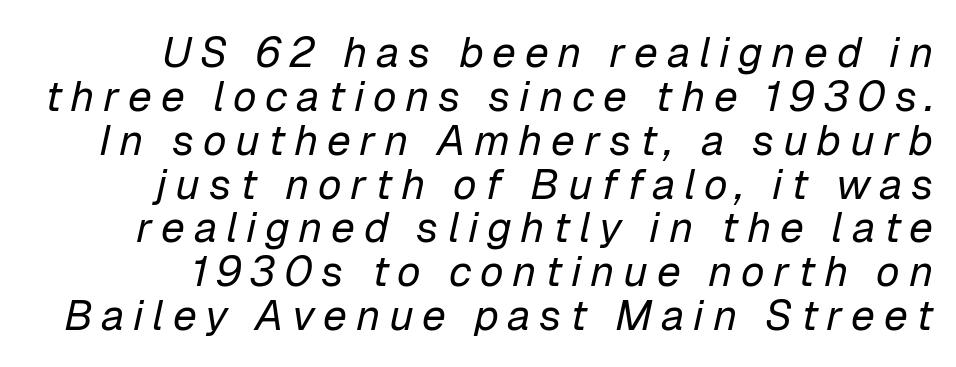
The image shows 43 px regular-weight type, italic (leaning right); set right-aligned, tight line spacing (1.02x), unusually wide letter spacing (+0.2 em), not underlined; low stroke contrast and a medium x-height.
